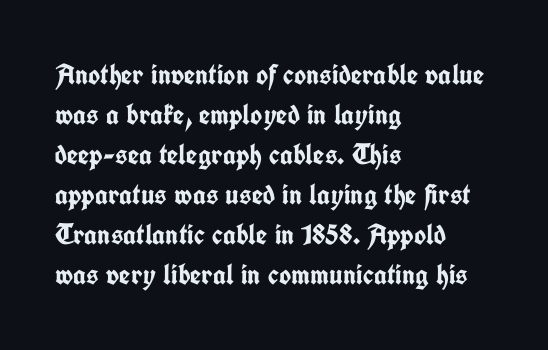
Q: Is the text bold? A: Yes.
Q: Is the text italic (slanted)? A: No, it is upright.
Q: Is the typeface a serif or a sans-serif typeface? A: Sans-serif.
Q: Is the text underlined? A: No.
Q: How is the paragraph aligned? A: Left-aligned.
Q: Is the spacing between letters normal or unusually wide? A: Normal.
Q: Is the spacing between lines tight, normal or loose? A: Normal.
Q: Width (condensed, normal, or wide)? A: Condensed.
Q: Stroke contrast? A: Low.
Q: x-height? A: Medium.
Q: Monospaced? A: No.
